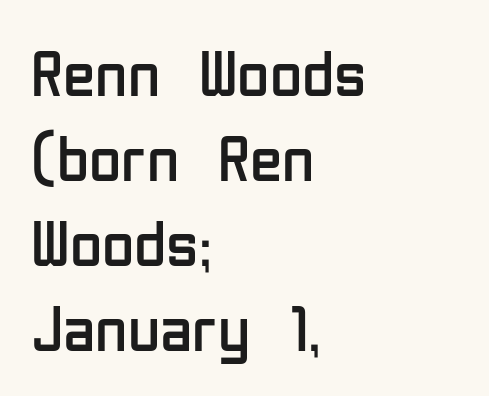
Words appear dense and cohesive because spacing is normal. Type without underlining. These lines are rendered in a variable-pitch font. The leading is moderate, giving the passage an even texture. The typeface has the unassuming heft of standard copy or less. The letters carry no serifs — their stems end cleanly without finishing strokes.
